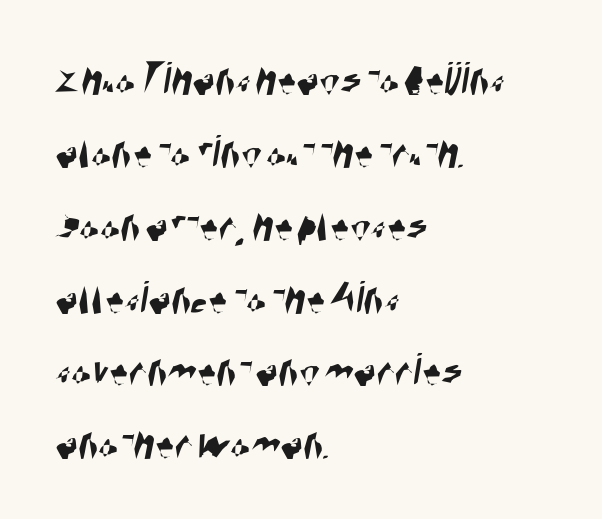
The image shows 47 px condensed sans-serif type; set left-aligned, normal line spacing (1.55x), normal letter spacing, not underlined; high stroke contrast and a large x-height.
